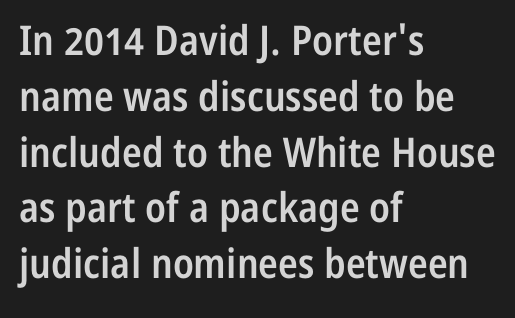
Q: Is the text bold? A: Semi-bold.
Q: Is the text italic (slanted)? A: No, it is upright.
Q: Is the typeface a serif or a sans-serif typeface? A: Sans-serif.
Q: Is the text underlined? A: No.
Q: How is the paragraph aligned? A: Left-aligned.
Q: Is the spacing between letters normal or unusually wide? A: Normal.
Q: Is the spacing between lines tight, normal or loose? A: Normal.
Q: Width (condensed, normal, or wide)? A: Condensed.
Q: Stroke contrast? A: Low.
Q: x-height? A: Medium.
Q: Monospaced? A: No.
